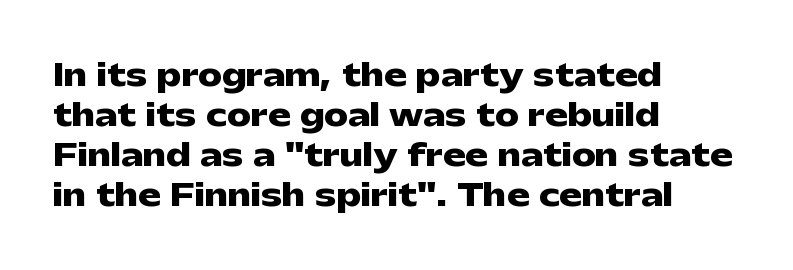
The image shows 30 px heavy, wide sans-serif type, upright; set left-aligned, normal line spacing (1.33x), normal letter spacing, not underlined; low stroke contrast and a medium x-height.
